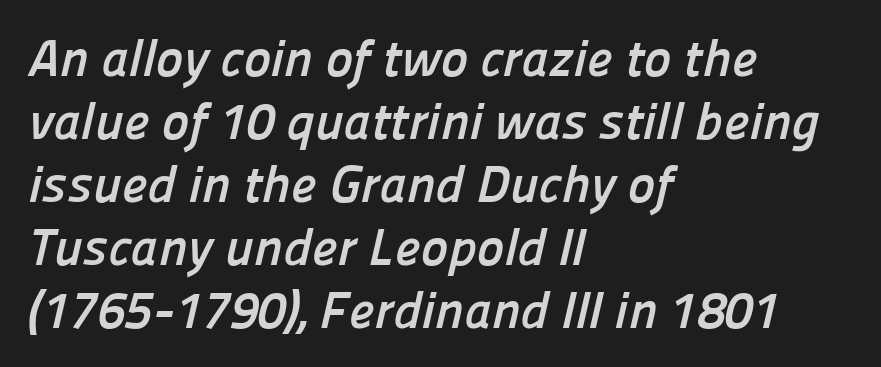
The image shows 52 px semibold sans-serif type; set left-aligned, line spacing 1.21x, normal letter spacing, not underlined; low stroke contrast and a medium x-height.
